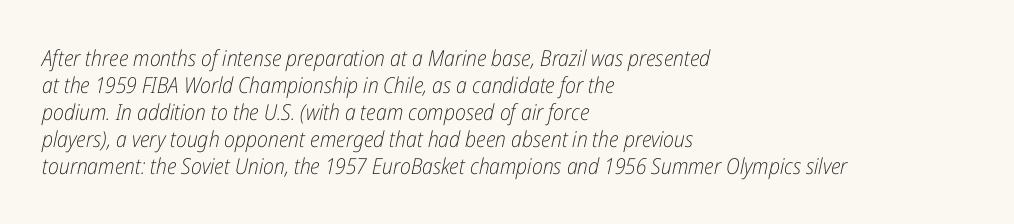
The image shows 22 px text type, italic (leaning right); set left-aligned, line spacing 1.23x, normal letter spacing, not underlined.
